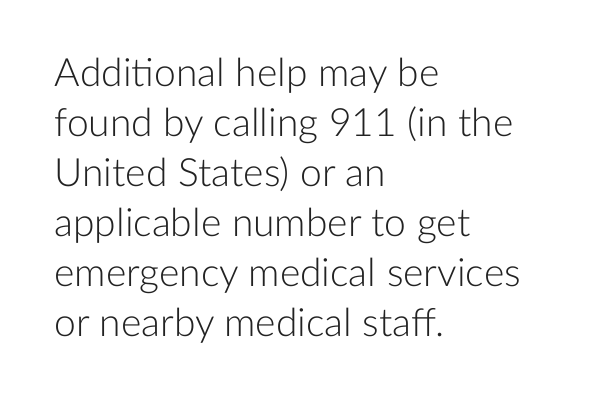
Stroke mass is kept to a normal reading level or below. Nothing sits at the stroke ends, so this counts as sans-serif. Horizontally, the lines are justified to the leading edge only. The area under the type is left untouched.
